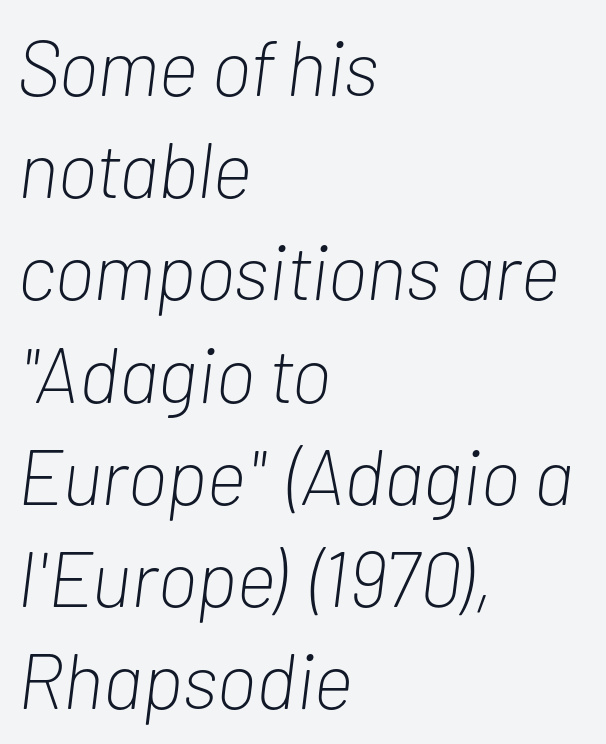
Bold? No — there's no thickening of the strokes. The lines are quadded left. It's the slanting kind of type. In terms of letterspacing, this is plain default setting. Reading down the column, the eye jumps a familiar distance to each next line. These lines are rendered in a variable-pitch font.
